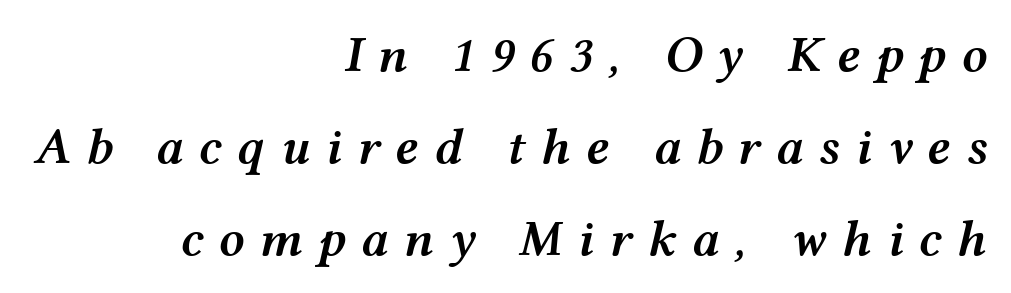
The letters are slanted; this is an italic face. Think of a printed novel: that variable character pitch is what you see here. If you drew a ruler down the right edge, every line would touch it. Is the letter spacing exaggerated? Yes — the characters are pushed far apart. Every letter is mildly thick-stroked: semibold rather than bold. Honestly, there is no underline to notice here at all.
